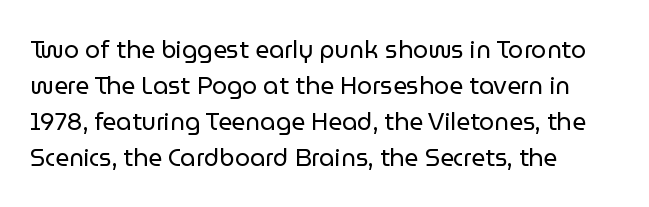
There is no visible air inserted between adjacent glyphs. The rendering anchors every line to the left-hand side. Counters stay open thanks to moderate or lighter strokes. Is there much room between lines? A standard amount, neither cramped nor airy. Type without underlining.
